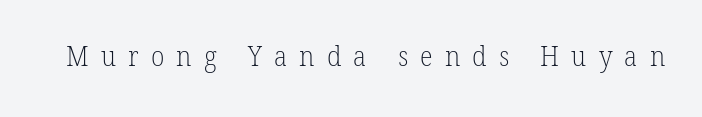
The image shows 27 px text type; set unusually wide letter spacing (+0.45 em), not underlined.
